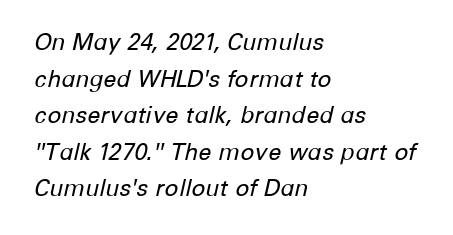
Q: Is the text bold? A: No.
Q: Is the text italic (slanted)? A: Yes, it leans right by about 12 degrees.
Q: Is the text underlined? A: No.
Q: How is the paragraph aligned? A: Left-aligned.
Q: Is the spacing between letters normal or unusually wide? A: Normal.
Q: Is the spacing between lines tight, normal or loose? A: Normal.
